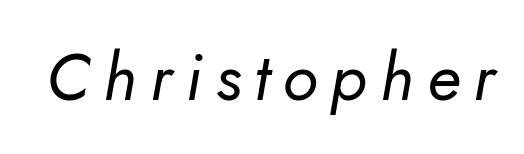
Unmarked baselines from the first word to the last. Is the type slanted? Yes — the strokes lean at a clear angle. These lines are rendered in a variable-pitch font. This is not heavy type; no bold has been used.
